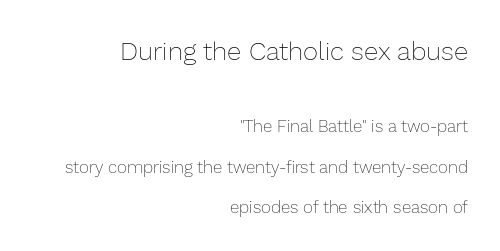
Q: Is the text bold? A: No.
Q: Is the text italic (slanted)? A: No, it is upright.
Q: Is the text underlined? A: No.
Q: How is the paragraph aligned? A: Right-aligned.
Q: Is the spacing between letters normal or unusually wide? A: Normal.
Q: Is the spacing between lines tight, normal or loose? A: Loose.
Q: Which block of text is set in a larger size, the first (top) or the second (bottom)? A: The first (top) one.
